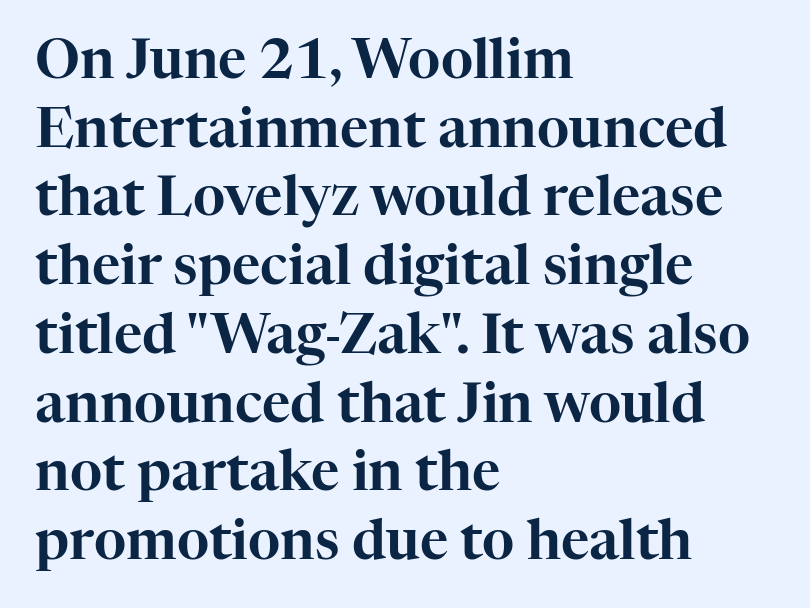
This sample uses plain, unmodified letter spacing. The rag falls on the right side of this text block. These lines were composed using upright roman letters. The rendering uses natural spacing where letterforms have individual widths.
